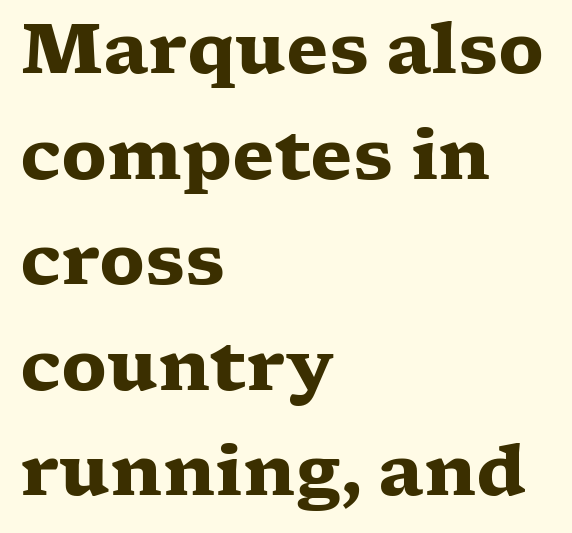
{"serif": "yes", "italic": "no", "bold": "yes", "weight": "heavy", "width": "wide", "stroke_contrast": "low", "x_height": "medium", "monospaced": "no", "underline": "no", "align": "left", "line_spacing": "normal", "line_spacing_ratio": 1.53, "letter_spacing": "normal", "letter_spacing_em": 0.0, "glyph_px": 69}
